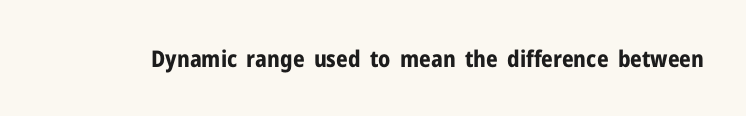
Notice how thick the strokes are: this is what a full bold looks like. In terms of letterspacing, this is plain default setting. The specimen omits any rule beneath the text block's lines. The lettering stays uniformly vertical, giving the passage a roman look.
